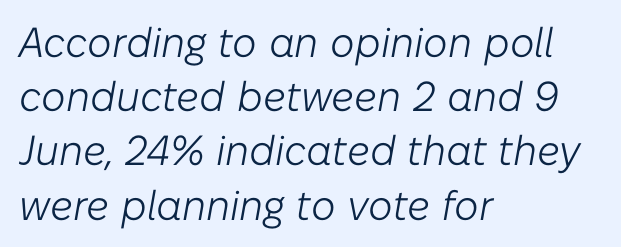
Q: Is the text bold? A: No.
Q: Is the text italic (slanted)? A: Yes, it leans right by about 10 degrees.
Q: Is the text underlined? A: No.
Q: How is the paragraph aligned? A: Left-aligned.
Q: Is the spacing between letters normal or unusually wide? A: Normal.
Q: Is the spacing between lines tight, normal or loose? A: Normal.
Q: Width (condensed, normal, or wide)? A: Normal.
Q: Stroke contrast? A: Low.
Q: x-height? A: Medium.
Q: Monospaced? A: No.
